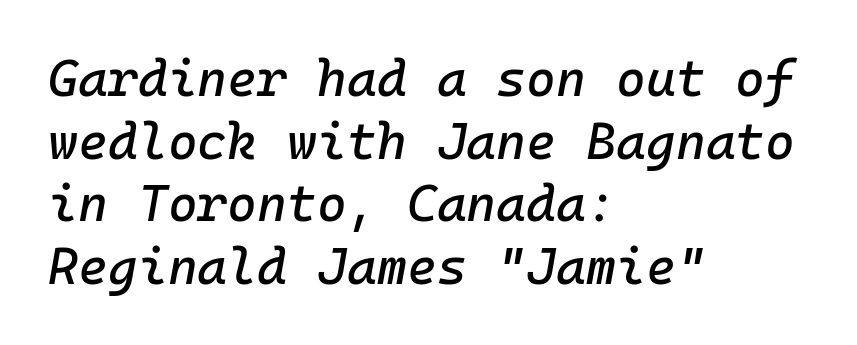
The lines in this sample share a left origin and differ only in where they stop. Each letter, wide or thin by design, is forced into the same width here. Decoration check: the copy has no underline. Look at the tracking — it's just the regular setting, nothing added.
